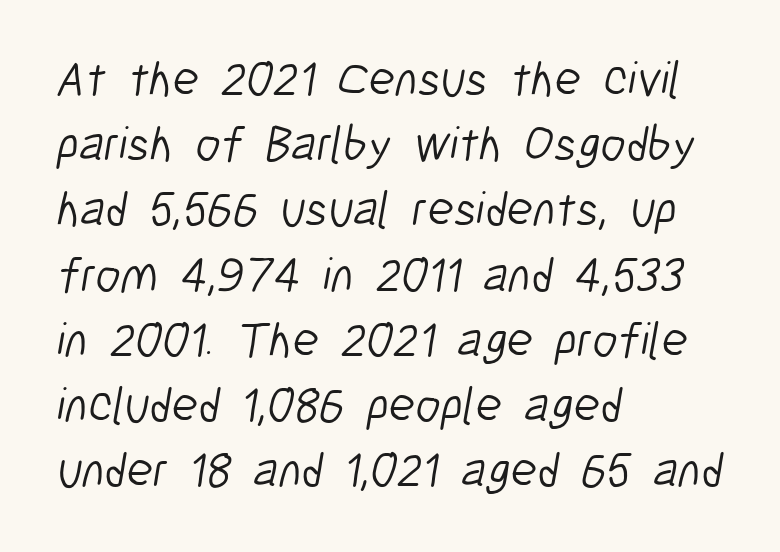
Q: Is the text bold? A: No.
Q: Is the typeface a serif or a sans-serif typeface? A: Sans-serif.
Q: Is the text underlined? A: No.
Q: How is the paragraph aligned? A: Left-aligned.
Q: Is the spacing between letters normal or unusually wide? A: Normal.
Q: Is the spacing between lines tight, normal or loose? A: Normal.
Q: Width (condensed, normal, or wide)? A: Condensed.
Q: Stroke contrast? A: Low.
Q: x-height? A: Medium.
Q: Monospaced? A: No.
